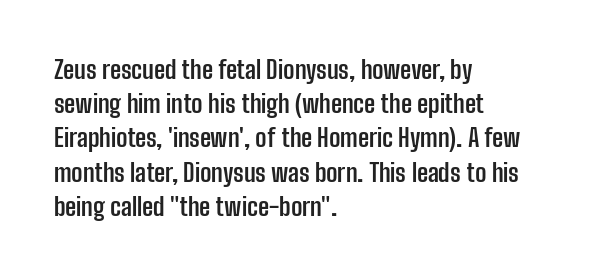
The image shows 25 px bold type, upright; set left-aligned, normal line spacing (1.37x), normal letter spacing, not underlined.
